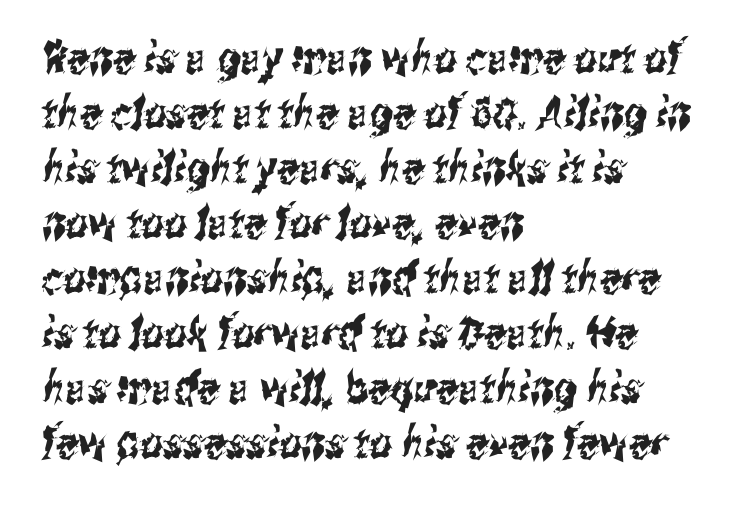
{"serif": "no", "width": "condensed", "stroke_contrast": "medium", "x_height": "medium", "monospaced": "no", "underline": "no", "align": "left", "line_spacing": "normal", "line_spacing_ratio": 1.25, "letter_spacing": "normal", "letter_spacing_em": 0.0, "glyph_px": 44}
